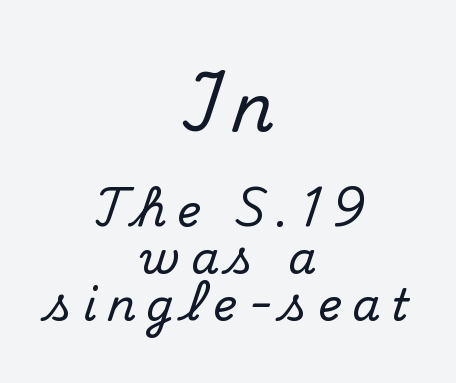
Q: Is the text italic (slanted)? A: Yes.
Q: Is the typeface a serif or a sans-serif typeface? A: Serif.
Q: Is the text underlined? A: No.
Q: How is the paragraph aligned? A: Centered.
Q: Is the spacing between letters normal or unusually wide? A: Unusually wide.
Q: Is the spacing between lines tight, normal or loose? A: Tight.
Q: Which block of text is set in a larger size, the first (top) or the second (bottom)? A: The first (top) one.
Q: Width (condensed, normal, or wide)? A: Normal.
Q: Stroke contrast? A: Medium.
Q: x-height? A: Small.
Q: Monospaced? A: No.
